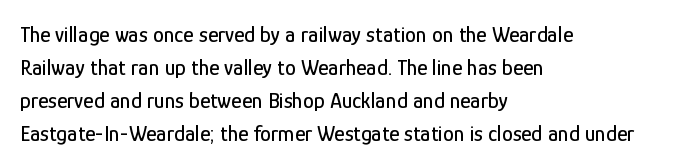
The image shows 22 px text type, upright; set left-aligned, normal line spacing (1.5x), normal letter spacing, not underlined.
